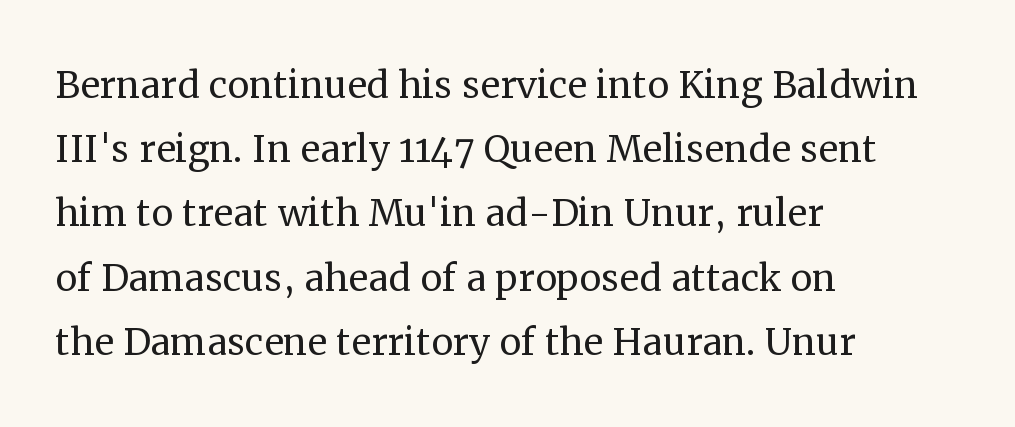
No extra ink here — the face is not bold. Short note: letters normally spaced. Do the characters align in a grid? No, the font is proportional. The face used here is seriffed, in the tradition of book romans. This block has exactly the height ordinary leading produces.
